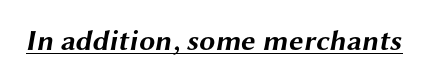
The image shows 29 px bold, wide sans-serif type; set normal letter spacing, underlined; medium stroke contrast and a medium x-height.
